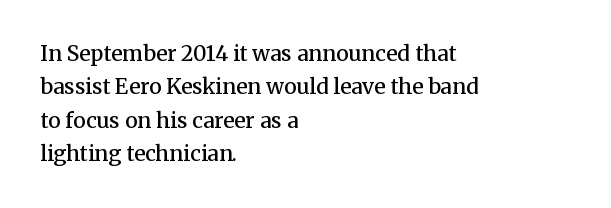
Q: Is the text bold? A: Semi-bold.
Q: Is the text italic (slanted)? A: No, it is upright.
Q: Is the text underlined? A: No.
Q: How is the paragraph aligned? A: Left-aligned.
Q: Is the spacing between letters normal or unusually wide? A: Normal.
Q: Is the spacing between lines tight, normal or loose? A: Normal.
